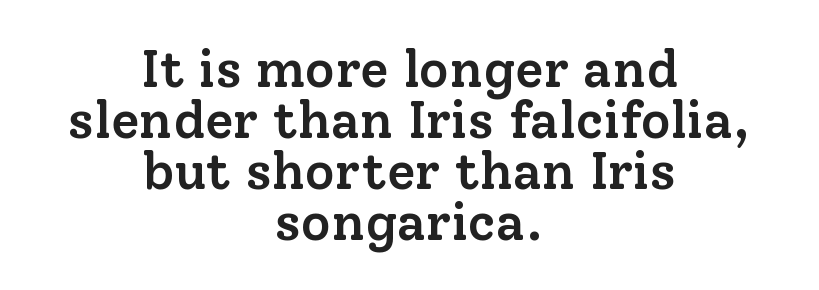
The image shows 52 px semibold serif type, upright; set centered, tight line spacing (0.98x), normal letter spacing, not underlined; low stroke contrast and a medium x-height.
